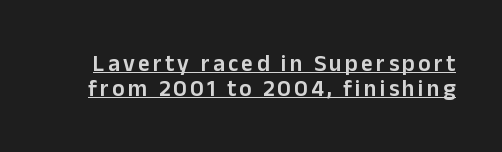
The image shows 23 px text type, upright; set tight line spacing (1.08x), underlined.
